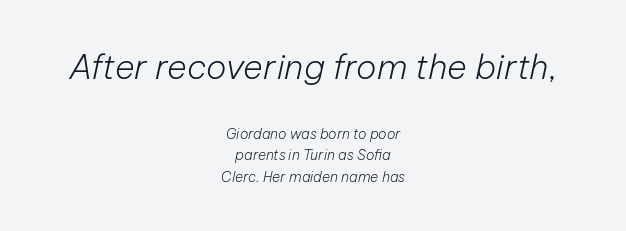
{"italic": "yes", "lean": "right", "slant_degrees": 12, "bold": "no", "weight": "light", "width": "normal", "stroke_contrast": "low", "x_height": "medium", "monospaced": "no", "underline": "no", "align": "center", "line_spacing": "normal", "line_spacing_ratio": 1.54, "letter_spacing": "normal", "letter_spacing_em": 0.0, "larger_block": "first", "size_ratio": 2.43, "glyph_px": 34}
